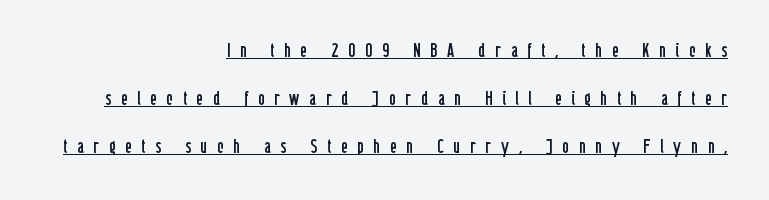
Counters stay open thanks to moderate or lighter strokes. Casual observation: everything's shoved over to the right. Someone cranked the tracking dial way up on this one. A typesetter would call this leading open, well beyond the default. Notice how the stems are strictly vertical — no italics here.
